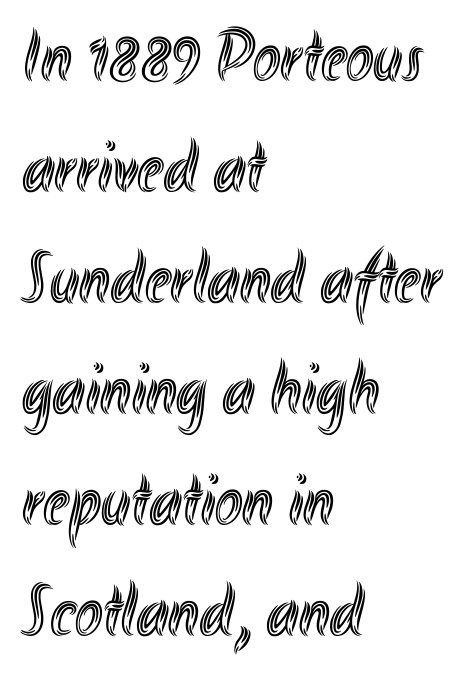
The image shows 74 px condensed type; set left-aligned, normal line spacing (1.5x), normal letter spacing, not underlined; a small x-height.
